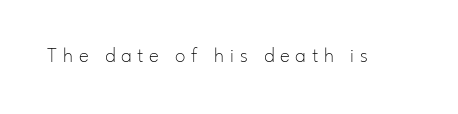
The image shows 21 px text type, upright; set unusually wide letter spacing (+0.27 em), not underlined.
